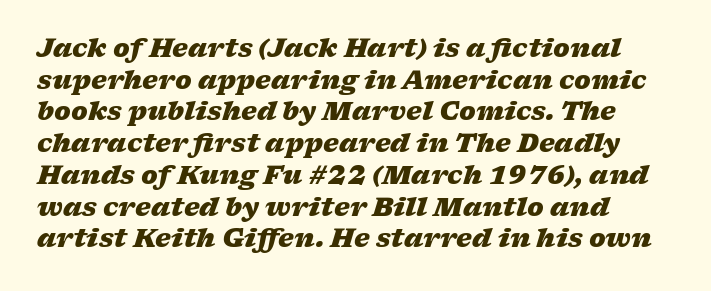
Q: Is the text bold? A: Yes.
Q: Is the text italic (slanted)? A: Yes, it leans right by about 17 degrees.
Q: Is the text underlined? A: No.
Q: How is the paragraph aligned? A: Left-aligned.
Q: Is the spacing between letters normal or unusually wide? A: Normal.
Q: Is the spacing between lines tight, normal or loose? A: Normal.
